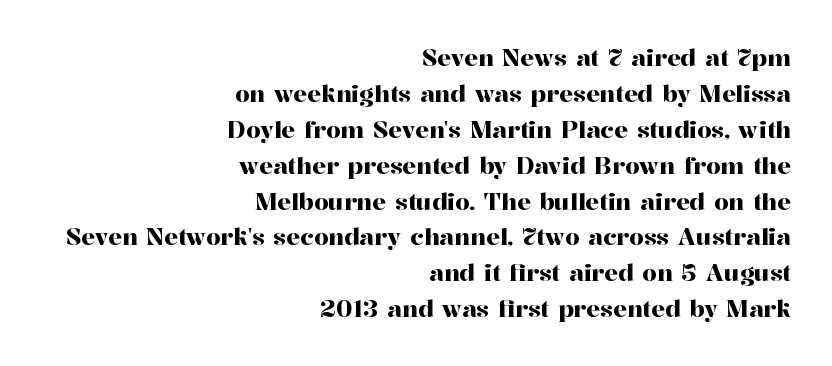
The image shows 23 px text type, upright; set right-aligned, normal line spacing (1.56x), normal letter spacing, not underlined.
